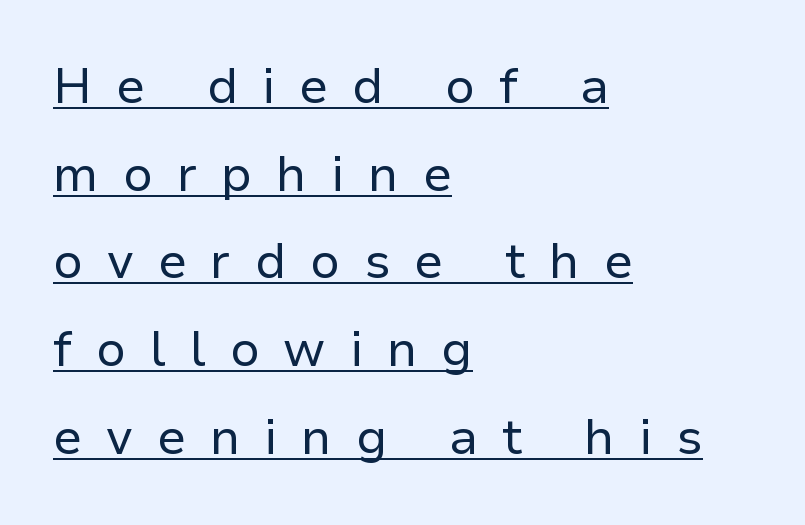
{"serif": "no", "italic": "no", "bold": "no", "weight": "regular", "width": "normal", "stroke_contrast": "low", "x_height": "medium", "monospaced": "no", "underline": "yes", "align": "left", "line_spacing_ratio": 1.79, "letter_spacing": "wide", "letter_spacing_em": 0.49, "glyph_px": 49}
